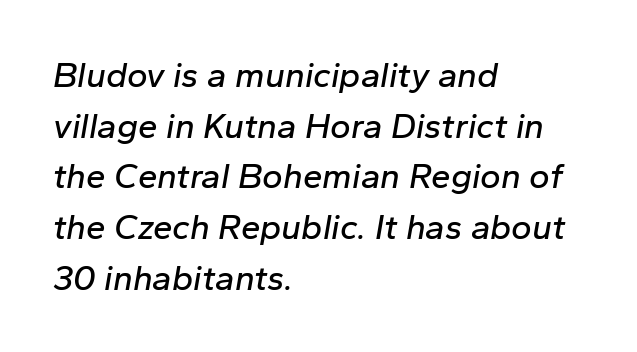
{"italic": "yes", "lean": "right", "slant_degrees": 10, "width": "normal", "stroke_contrast": "low", "x_height": "medium", "monospaced": "no", "underline": "no", "align": "left", "line_spacing": "normal", "line_spacing_ratio": 1.45, "letter_spacing": "normal", "letter_spacing_em": 0.0, "glyph_px": 35}
